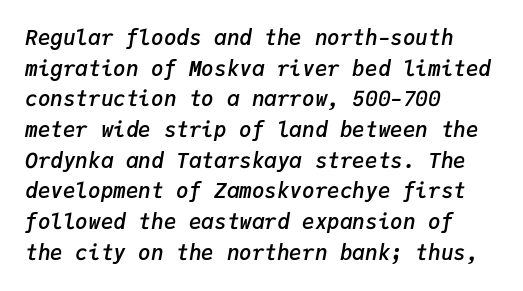
Layout note: lines flush left. The font is running at a semibold setting, under full bold. Interline gaps are of average width in this sample. Short note: letters normally spaced.
